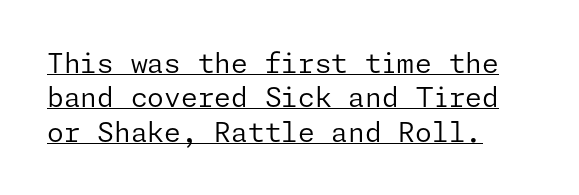
Q: Is the text bold? A: No.
Q: Is the text italic (slanted)? A: No, it is upright.
Q: Is the text underlined? A: Yes.
Q: How is the paragraph aligned? A: Left-aligned.
Q: Is the spacing between letters normal or unusually wide? A: Normal.
Q: Is the spacing between lines tight, normal or loose? A: Normal.
